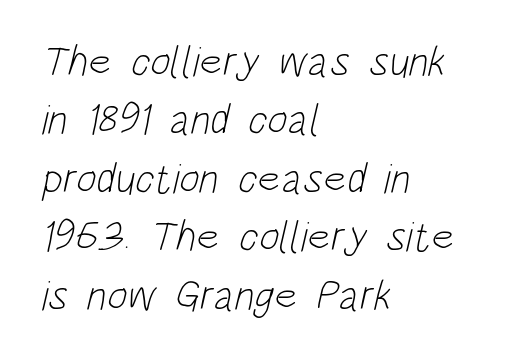
Q: Is the text bold? A: No.
Q: Is the typeface a serif or a sans-serif typeface? A: Sans-serif.
Q: Is the text underlined? A: No.
Q: How is the paragraph aligned? A: Left-aligned.
Q: Is the spacing between letters normal or unusually wide? A: Normal.
Q: Is the spacing between lines tight, normal or loose? A: Normal.
Q: Width (condensed, normal, or wide)? A: Condensed.
Q: Stroke contrast? A: Low.
Q: x-height? A: Large.
Q: Monospaced? A: No.
